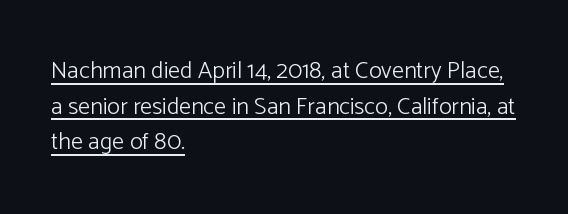
Q: Is the text bold? A: No.
Q: Is the text italic (slanted)? A: No, it is upright.
Q: Is the text underlined? A: Yes.
Q: How is the paragraph aligned? A: Left-aligned.
Q: Is the spacing between letters normal or unusually wide? A: Normal.
Q: Is the spacing between lines tight, normal or loose? A: Normal.
